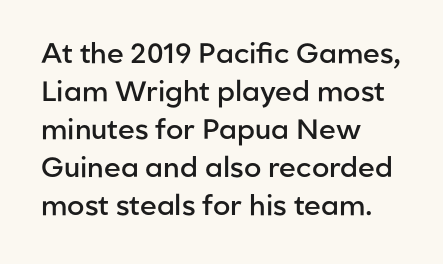
Alignment: flush left. The zone under the glyphs is completely vacant. Stroke terminals: plain, sans-serif. Firm but not heavy-handed strokes: this text is semibold. This is roman type, the default non-slanted kind.
